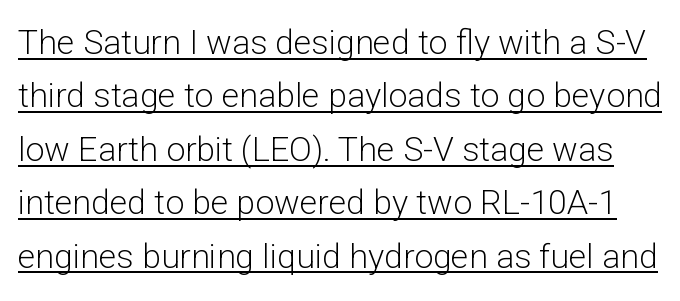
Q: Is the text bold? A: No.
Q: Is the text italic (slanted)? A: No, it is upright.
Q: Is the typeface a serif or a sans-serif typeface? A: Sans-serif.
Q: Is the text underlined? A: Yes.
Q: Is the spacing between letters normal or unusually wide? A: Normal.
Q: Is the spacing between lines tight, normal or loose? A: Normal.
Q: Width (condensed, normal, or wide)? A: Normal.
Q: Stroke contrast? A: Low.
Q: x-height? A: Medium.
Q: Monospaced? A: No.
